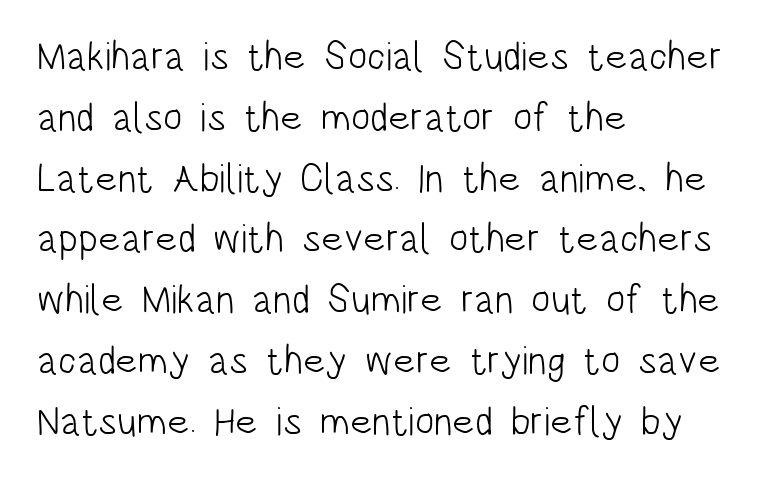
Type style note: lacks serifs. The lettering stays uniformly vertical, giving the passage a roman look. Rows of type keep a routine distance in the vertical direction. The face used here is rendered with its standard letterfit. Teacher's note: observe the even left margin — that is flush-left alignment.
